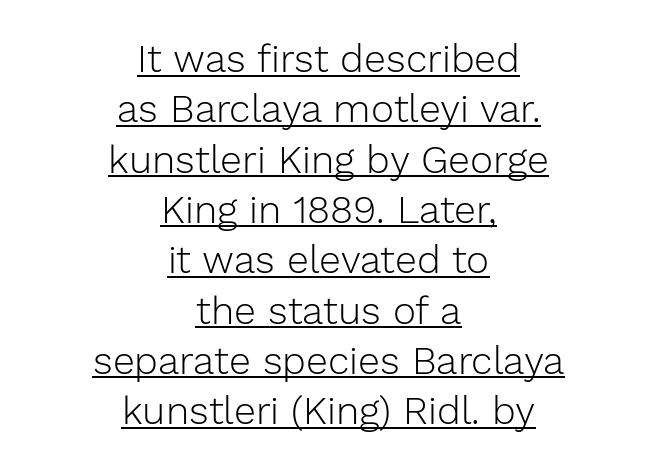
Teacher's note: observe the equal gaps on both sides — that is centered alignment. These characters rest on top of a visible drawn line. These lines keep a tight, regular rhythm from letter to letter. The leading is moderate, giving the passage an even texture. Varying glyph widths throughout — classic text-font behaviour. When letters stand straight like this, we call the style roman or upright.
